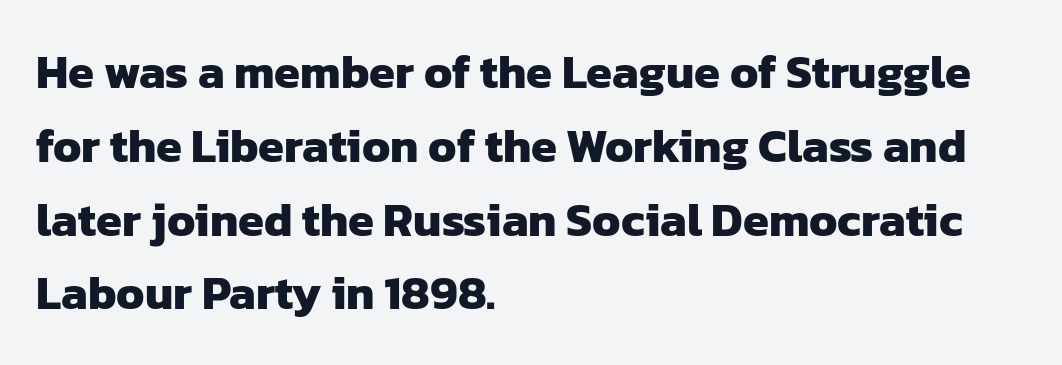
The face used here is a sans, in the tradition of grotesques and geometrics. A dark, heavy texture on the line: the type is bold. Evenly set lines give the paragraph a standard silhouette. Honestly, the letter spacing is just normal — you wouldn't notice it. The face used here is proportionally spaced, like ordinary book or web type. Lines of text with bare space underneath.
